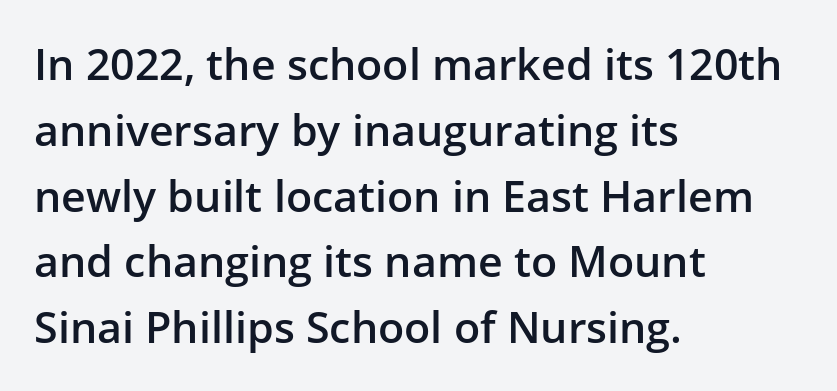
The image shows 43 px semibold sans-serif type, upright; set left-aligned, normal line spacing (1.53x), normal letter spacing, not underlined; low stroke contrast and a medium x-height.
